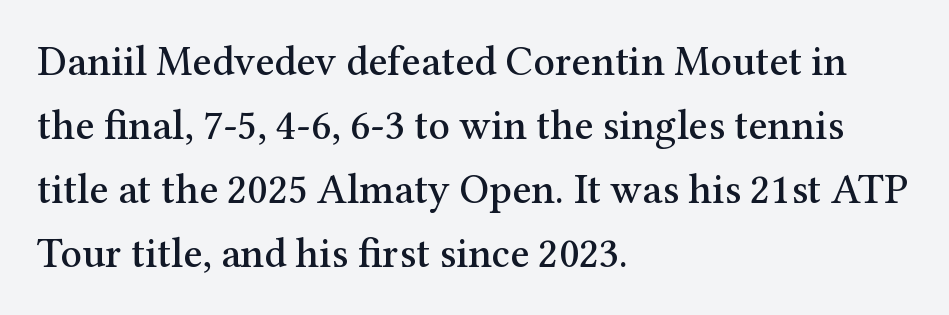
The image shows 42 px serif type, upright; set left-aligned, normal line spacing (1.52x), normal letter spacing, not underlined; medium stroke contrast and a medium x-height.
